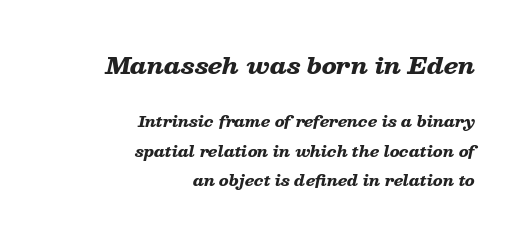
The image shows 23 px bold type, italic (leaning right); set right-aligned, loose line spacing (1.96x), normal letter spacing, not underlined; the first (top) block is 1.53x larger.
